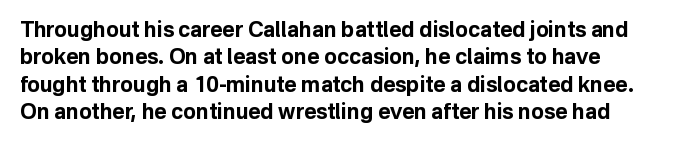
Q: Is the text bold? A: Yes.
Q: Is the text italic (slanted)? A: No, it is upright.
Q: Is the text underlined? A: No.
Q: Is the spacing between letters normal or unusually wide? A: Normal.
Q: Is the spacing between lines tight, normal or loose? A: Normal.
